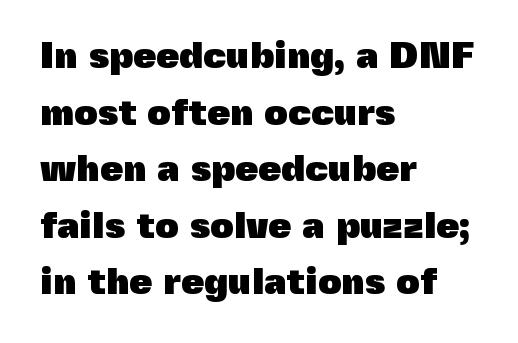
The passage shown is typed in a proportional face where columns would drift. Italic: no, the glyphs are upright roman. Check the space under the baseline: it is left empty. Look at the stroke-to-counter ratio: heavy, a bold. These lines keep a tight, regular rhythm from letter to letter.
